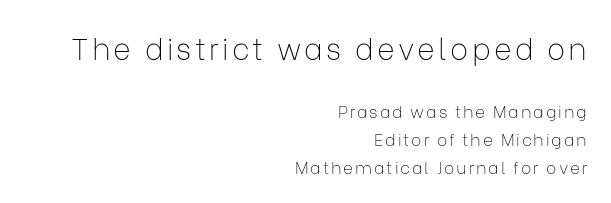
{"serif": "no", "italic": "no", "bold": "no", "weight": "thin", "width": "normal", "stroke_contrast": "low", "x_height": "medium", "monospaced": "no", "underline": "no", "align": "right", "line_spacing": "normal", "line_spacing_ratio": 1.64, "larger_block": "first", "size_ratio": 1.76, "glyph_px": 30}
